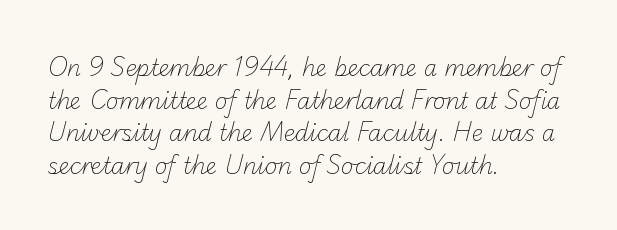
Q: Is the text bold? A: No.
Q: Is the text underlined? A: No.
Q: How is the paragraph aligned? A: Left-aligned.
Q: Is the spacing between letters normal or unusually wide? A: Normal.
Q: Is the spacing between lines tight, normal or loose? A: Normal.
